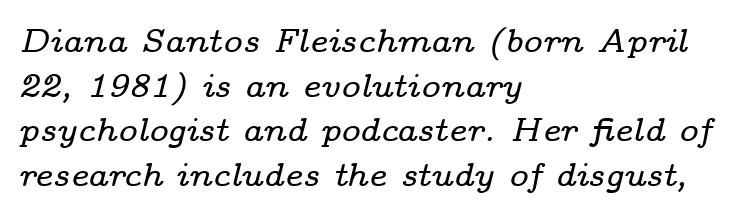
Here the glyphs are tracked normally, forming tight word shapes. No word sits above an underline. The passage shown is typed in a proportional face where columns would drift. What kind of face is this? One with serifs.
